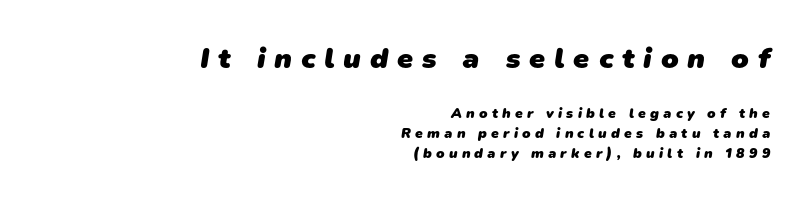
Q: Is the text bold? A: Yes.
Q: Is the typeface a serif or a sans-serif typeface? A: Sans-serif.
Q: Is the text underlined? A: No.
Q: How is the paragraph aligned? A: Right-aligned.
Q: Is the spacing between letters normal or unusually wide? A: Unusually wide.
Q: Is the spacing between lines tight, normal or loose? A: Normal.
Q: Which block of text is set in a larger size, the first (top) or the second (bottom)? A: The first (top) one.
Q: Width (condensed, normal, or wide)? A: Normal.
Q: Stroke contrast? A: Low.
Q: x-height? A: Medium.
Q: Monospaced? A: No.
